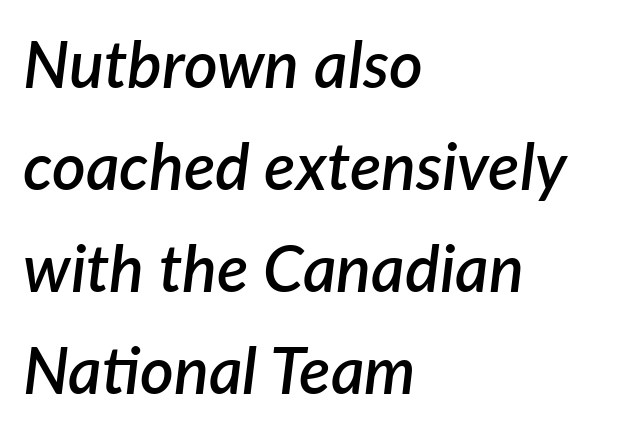
The image shows 65 px semibold type, italic (leaning right); set left-aligned, normal line spacing (1.57x), normal letter spacing, not underlined; low stroke contrast and a medium x-height.
